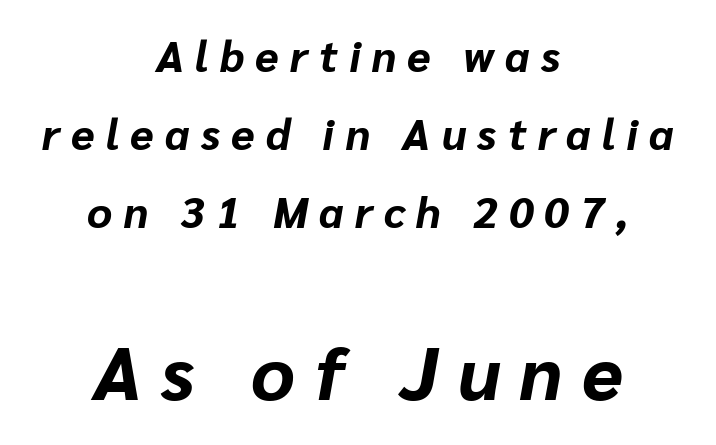
Q: Is the text bold? A: Yes.
Q: Is the text italic (slanted)? A: Yes, it leans right by about 10 degrees.
Q: Is the text underlined? A: No.
Q: How is the paragraph aligned? A: Centered.
Q: Is the spacing between letters normal or unusually wide? A: Unusually wide.
Q: Which block of text is set in a larger size, the first (top) or the second (bottom)? A: The second (bottom) one.
Q: Width (condensed, normal, or wide)? A: Normal.
Q: Stroke contrast? A: Low.
Q: x-height? A: Medium.
Q: Monospaced? A: No.
